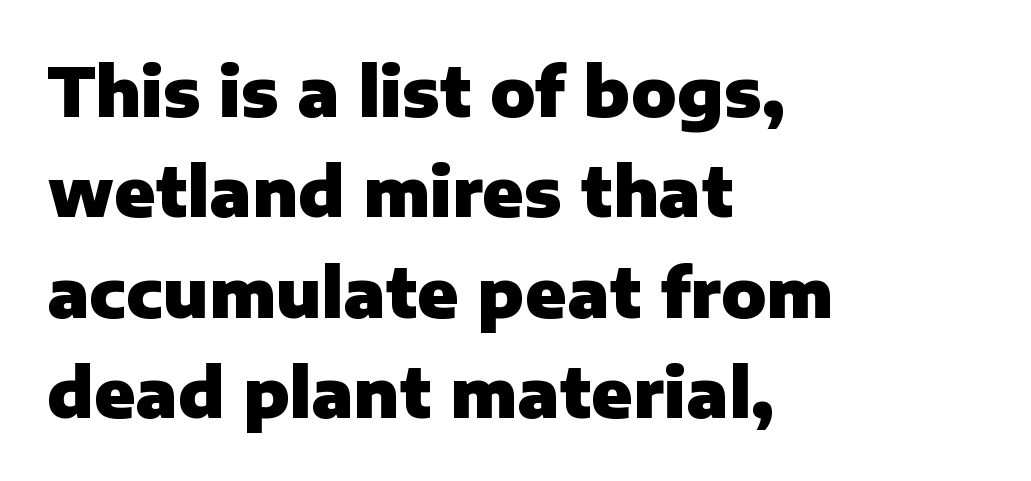
The axis of the letterforms is exactly vertical. Strong, thick strokes mark this as bold type. Serifs: no, the terminals of the letterforms are clean. In terms of leading, this rendering sits right in the middle. The lines in this sample share a left origin and differ only in where they stop. Standard letterfit; no display-style spreading of the glyphs.
